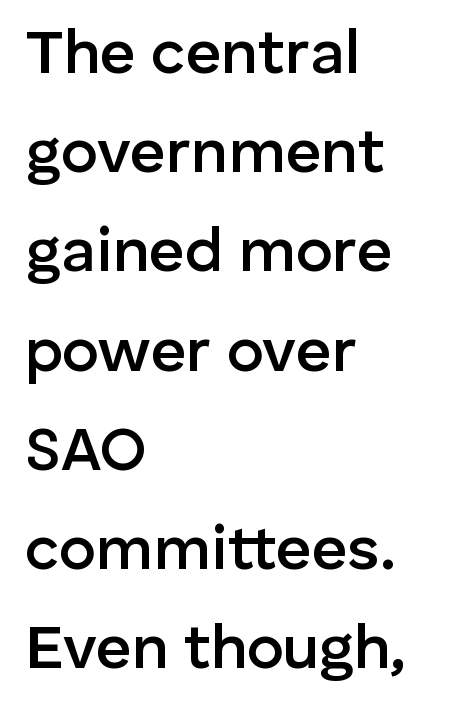
Beneath every word, the page is bare. Do the characters align in a grid? No, the font is proportional. Set as a demibold, roughly 600 on the weight scale. Line starts are locked; line ends wander. What kind of face is this? One without serifs — a sans. The lettering stays uniformly vertical, giving the passage a roman look.
